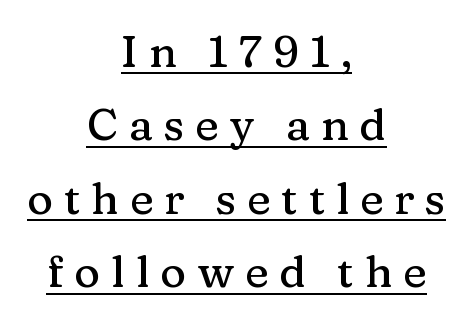
Each letter's strokes conclude with small projecting serifs. If you drew a line through each stem, it would be perfectly vertical. Caption: lettering with a line underneath. The passage shown stacks its lines at a standard gap. Words appear elongated and porous because spacing is wide. Leftover space on each line is divided equally before and after the words.
